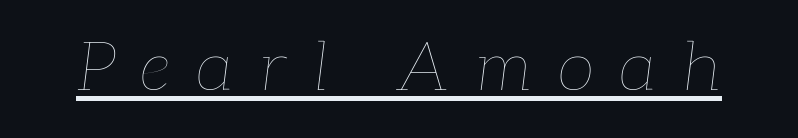
The image shows 69 px thin type, italic (leaning right); set unusually wide letter spacing (+0.37 em), underlined; low stroke contrast and a medium x-height.
